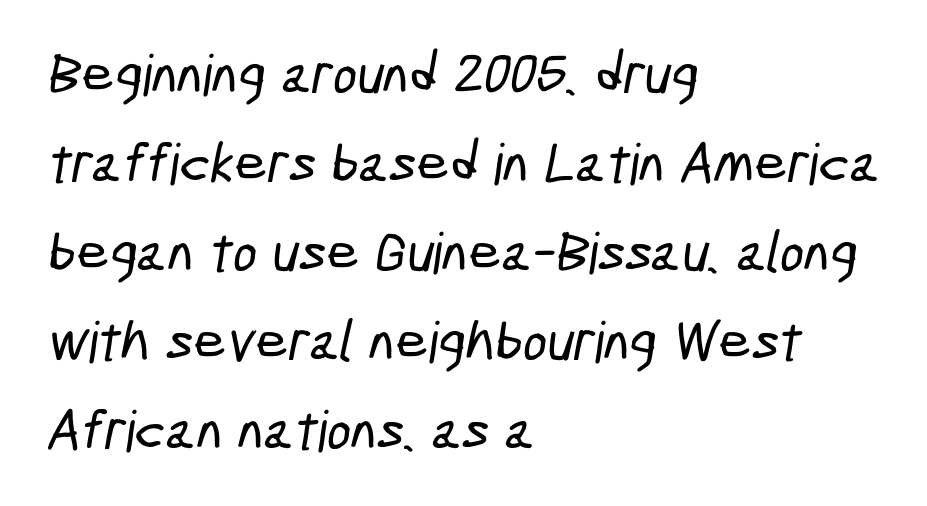
The rendering anchors every line to the left-hand side. Letters rest on an invisible, unmarked baseline. Baseline-to-baseline distance is the conventional proportion of letter height. The horizontal fit of the characters is conventional and even. The type family on display is of the sans-serif kind. Spacing verdict: proportional, widths tailored to each character.
